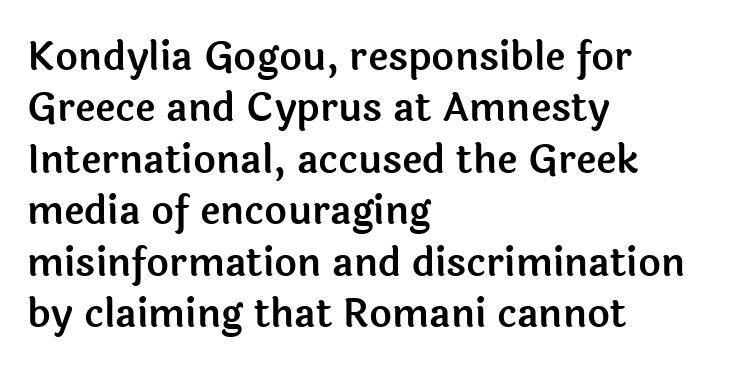
Each letter's strokes conclude bluntly, with no projecting serifs. Each new line begins a customary step beneath the previous one. Standard letterfit; no display-style spreading of the glyphs. The rendering anchors every line to the left-hand side. Any mark beneath the type? The region is blank. The axis of the letterforms is exactly vertical.
